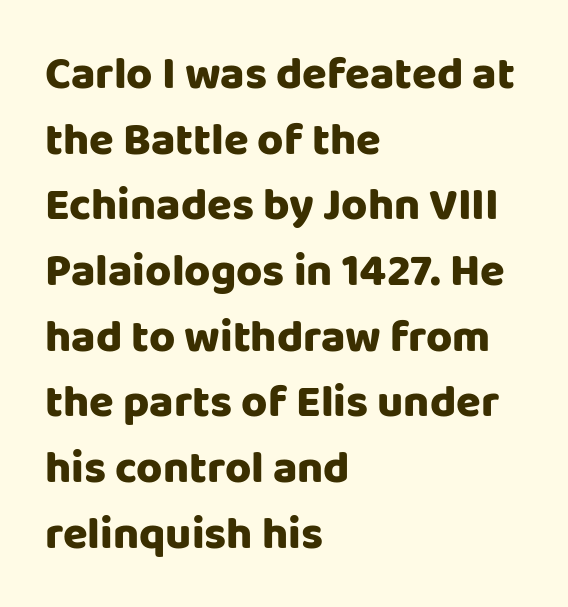
{"serif": "no", "italic": "no", "width": "normal", "stroke_contrast": "low", "x_height": "large", "monospaced": "no", "underline": "no", "align": "left", "line_spacing": "normal", "line_spacing_ratio": 1.46, "letter_spacing": "normal", "letter_spacing_em": 0.0, "glyph_px": 45}
